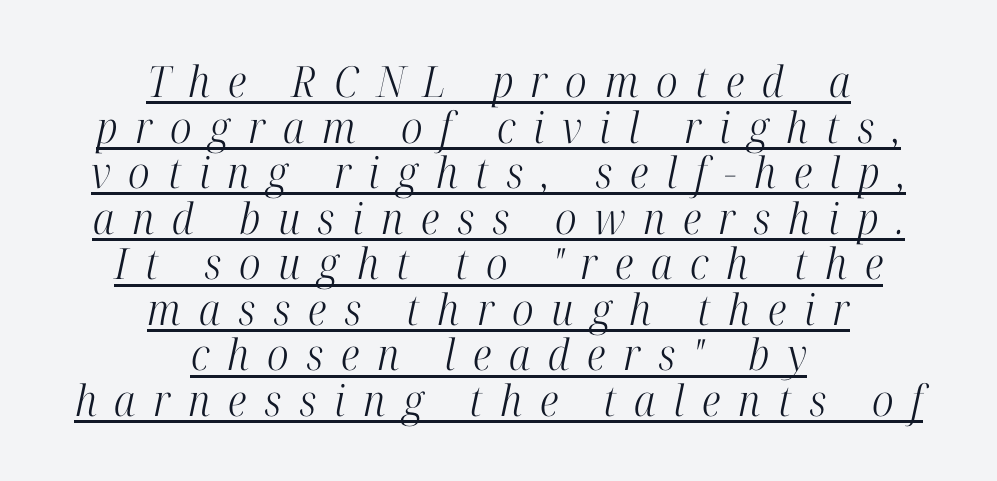
Q: Is the text bold? A: No.
Q: Is the text italic (slanted)? A: Yes, it leans right by about 12 degrees.
Q: Is the typeface a serif or a sans-serif typeface? A: Serif.
Q: Is the text underlined? A: Yes.
Q: How is the paragraph aligned? A: Centered.
Q: Is the spacing between letters normal or unusually wide? A: Unusually wide.
Q: Is the spacing between lines tight, normal or loose? A: Tight.
Q: Width (condensed, normal, or wide)? A: Condensed.
Q: Stroke contrast? A: High.
Q: x-height? A: Medium.
Q: Monospaced? A: No.
